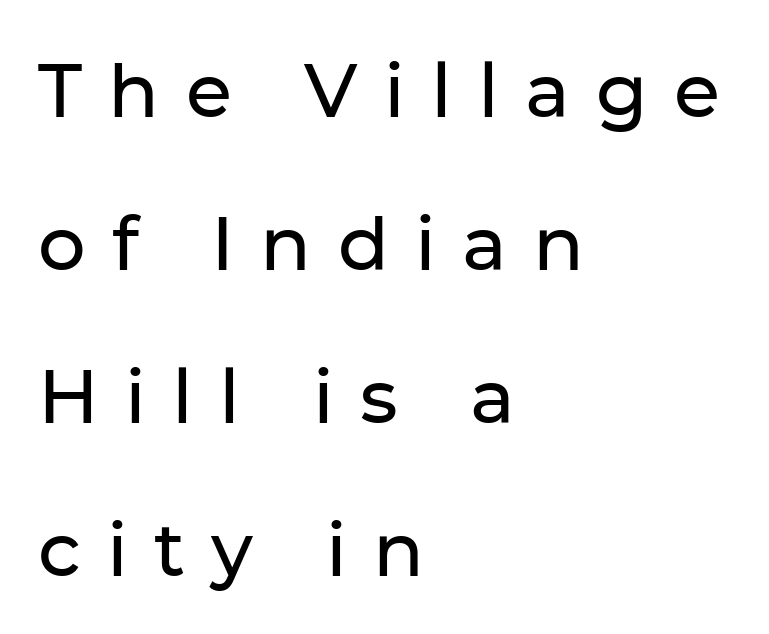
The image shows 75 px sans-serif type, upright; set left-aligned, loose line spacing (2.04x), unusually wide letter spacing (+0.35 em), not underlined; low stroke contrast and a medium x-height.
